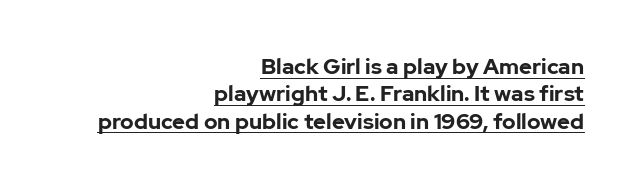
{"italic": "no", "bold": "yes", "underline": "yes", "align": "right", "line_spacing_ratio": 1.24, "letter_spacing": "normal", "letter_spacing_em": 0.0, "glyph_px": 22}
